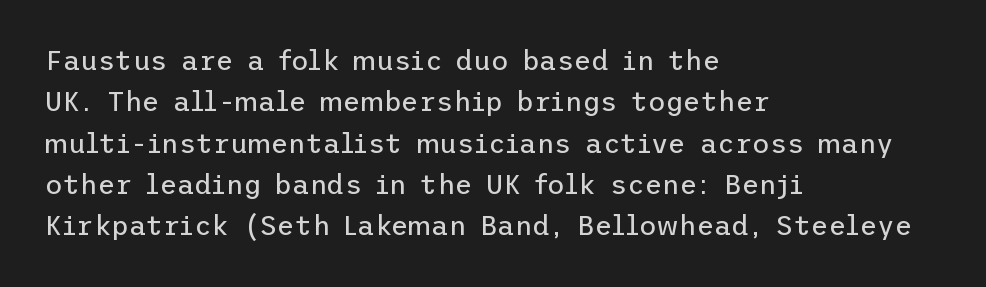
{"italic": "no", "bold": "no", "underline": "no", "align": "left", "line_spacing": "normal", "line_spacing_ratio": 1.53, "letter_spacing": "normal", "letter_spacing_em": 0.0, "glyph_px": 27}
